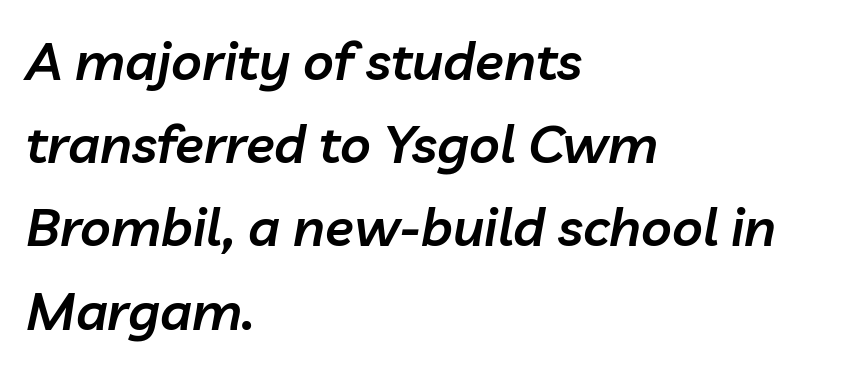
Q: Is the text bold? A: Semi-bold.
Q: Is the text italic (slanted)? A: Yes, it leans right by about 10 degrees.
Q: Is the text underlined? A: No.
Q: How is the paragraph aligned? A: Left-aligned.
Q: Is the spacing between letters normal or unusually wide? A: Normal.
Q: Is the spacing between lines tight, normal or loose? A: Normal.
Q: Width (condensed, normal, or wide)? A: Normal.
Q: Stroke contrast? A: Low.
Q: x-height? A: Medium.
Q: Monospaced? A: No.
